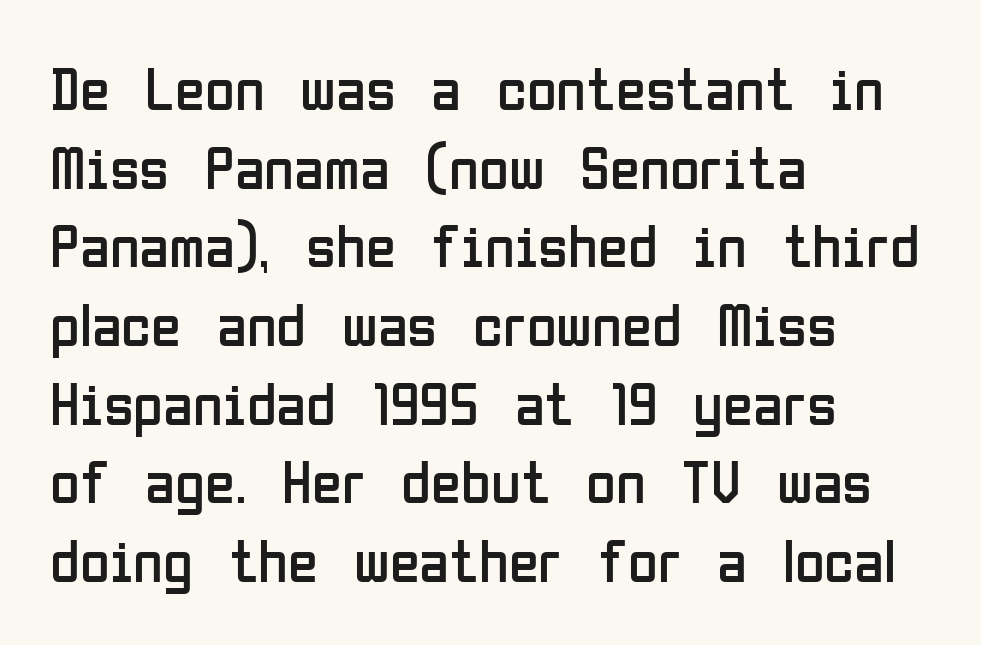
The face used here is rendered with its standard letterfit. The letters look calm and open, with moderate or lighter stems. Classification — sans serif. Italic? Not at all — the glyphs are vertical. Where is the straight margin? On the left.
